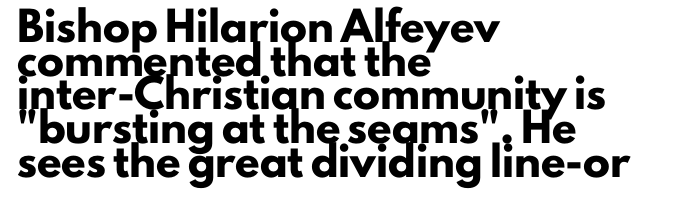
The image shows 27 px bold type, upright; set left-aligned, normal line spacing (1.25x), normal letter spacing, not underlined.
